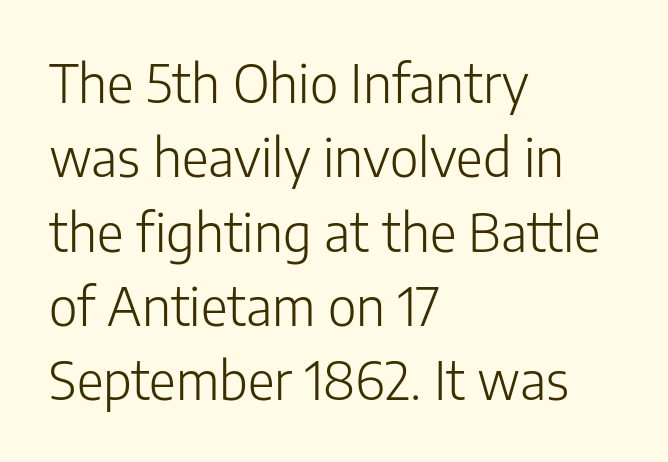
{"serif": "no", "italic": "no", "bold": "no", "weight": "light", "width": "normal", "stroke_contrast": "low", "x_height": "medium", "monospaced": "no", "underline": "no", "align": "left", "line_spacing": "normal", "line_spacing_ratio": 1.43, "letter_spacing": "normal", "letter_spacing_em": 0.0, "glyph_px": 52}
